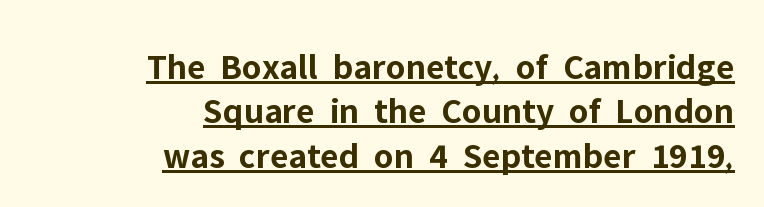
Q: Is the text bold? A: Yes.
Q: Is the text italic (slanted)? A: No, it is upright.
Q: Is the typeface a serif or a sans-serif typeface? A: Sans-serif.
Q: Is the text underlined? A: Yes.
Q: How is the paragraph aligned? A: Right-aligned.
Q: Is the spacing between letters normal or unusually wide? A: Normal.
Q: Width (condensed, normal, or wide)? A: Normal.
Q: Stroke contrast? A: Low.
Q: x-height? A: Medium.
Q: Monospaced? A: No.
